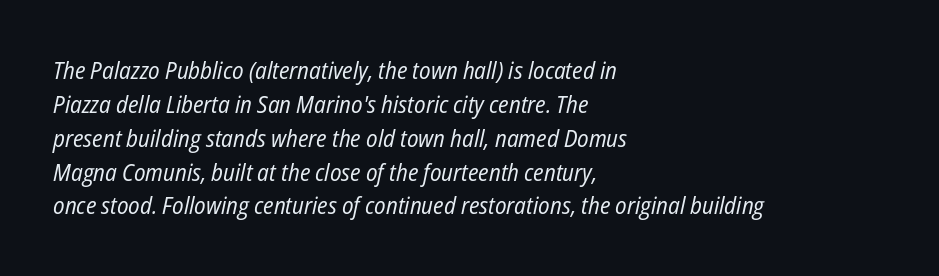
{"italic": "yes", "lean": "right", "slant_degrees": 12, "bold": "no", "underline": "no", "align": "left", "line_spacing": "normal", "line_spacing_ratio": 1.41, "letter_spacing": "normal", "letter_spacing_em": 0.0, "glyph_px": 24}
